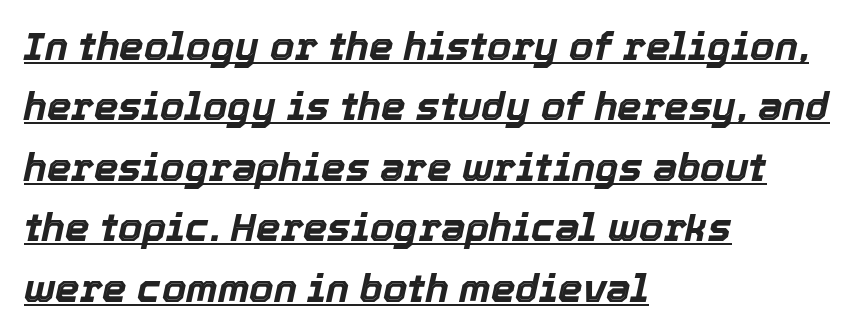
Weight: bold. No extra tracking has been applied to these lines. Emphasis is given by a line drawn under the lettering. Looks like regular typesetting: each glyph gets only the width it needs. Each line starts at the same left margin while the right side varies. The typography opts for an oblique posture over an upright one.
